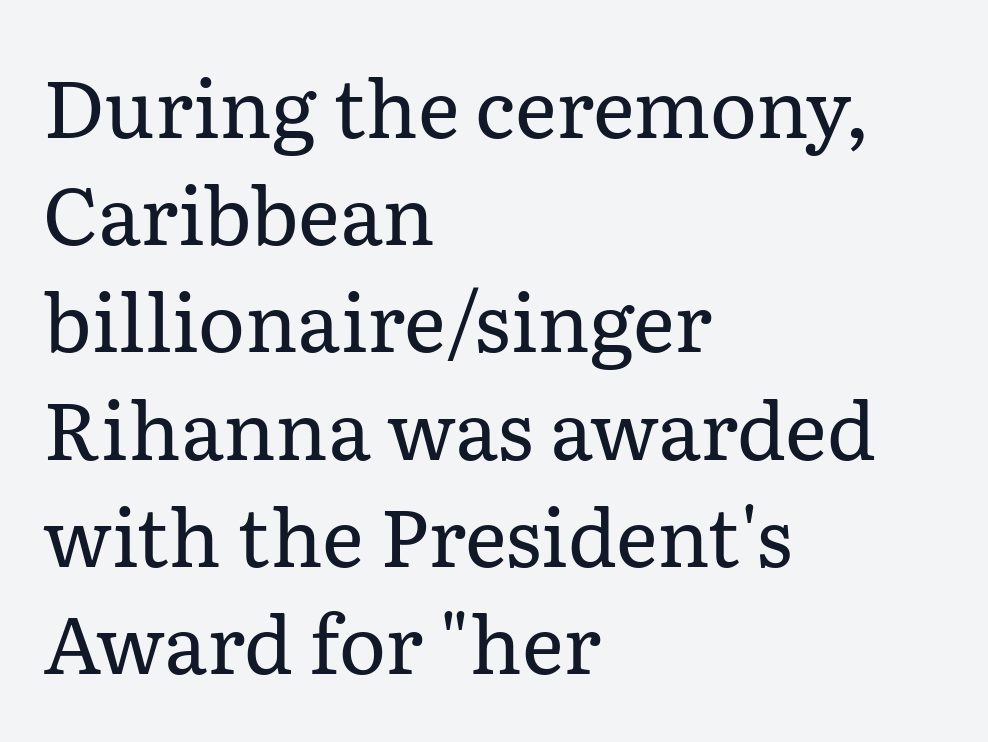
{"serif": "yes", "italic": "no", "bold": "no", "weight": "regular", "width": "normal", "stroke_contrast": "low", "x_height": "medium", "monospaced": "no", "underline": "no", "align": "left", "line_spacing": "normal", "line_spacing_ratio": 1.34, "letter_spacing": "normal", "letter_spacing_em": 0.0, "glyph_px": 80}
